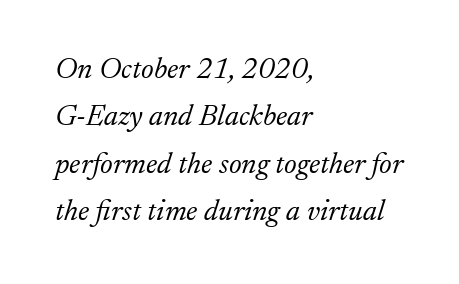
Old-style or modern, the face here clearly has serifs. Left-aligned paragraph, ragged on the right. Stroke thickness stays within the range of a standard reading face or lighter. Yep, that's italic — everything's leaning.
